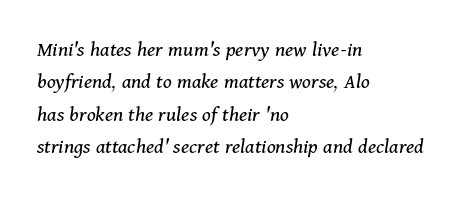
You could call the tracking neutral — neither tight nor loose. The ragged edge is on the right, which tells us the setting is flush left. Is the type heavy? It reads as light-to-regular instead. Normally led — the rows are evenly, conventionally spaced. Compared with ordinary roman type, these characters are visibly tilted.
